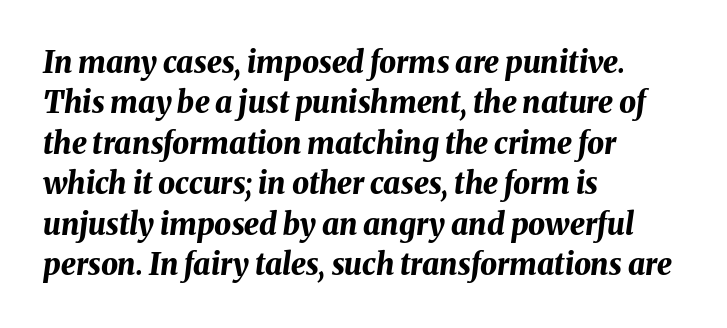
The image shows 30 px bold type, italic (leaning right); set left-aligned, normal line spacing (1.35x), normal letter spacing, not underlined; medium stroke contrast and a medium x-height.
